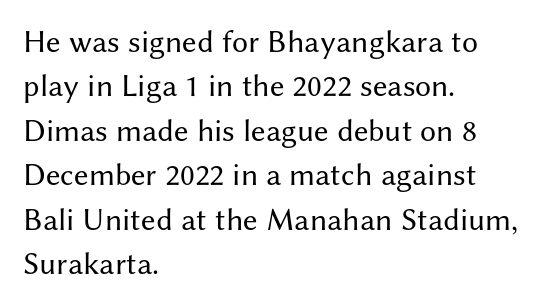
Q: Is the text bold? A: No.
Q: Is the text italic (slanted)? A: No, it is upright.
Q: Is the typeface a serif or a sans-serif typeface? A: Sans-serif.
Q: Is the text underlined? A: No.
Q: How is the paragraph aligned? A: Left-aligned.
Q: Is the spacing between letters normal or unusually wide? A: Normal.
Q: Is the spacing between lines tight, normal or loose? A: Normal.
Q: Width (condensed, normal, or wide)? A: Normal.
Q: Stroke contrast? A: Medium.
Q: x-height? A: Medium.
Q: Monospaced? A: No.
